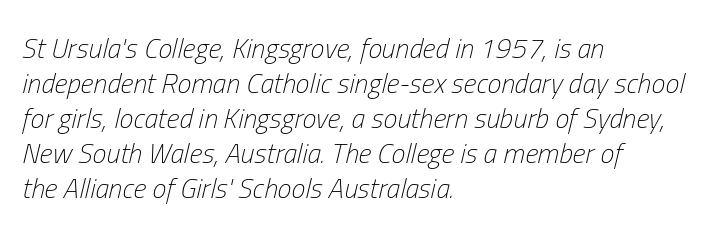
Weight: regular or lighter. Reading down the block, your eye returns to a fixed left position each line. Proportional: the letters do not fall into vertical columns. The space between consecutive lines is moderate.
